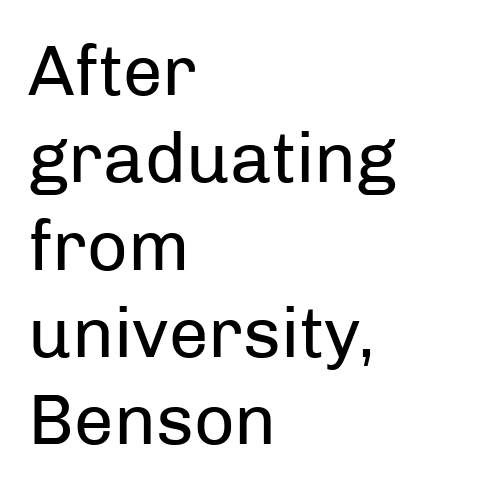
Q: Is the text bold? A: No.
Q: Is the text italic (slanted)? A: No, it is upright.
Q: Is the typeface a serif or a sans-serif typeface? A: Sans-serif.
Q: Is the text underlined? A: No.
Q: How is the paragraph aligned? A: Left-aligned.
Q: Is the spacing between letters normal or unusually wide? A: Normal.
Q: Width (condensed, normal, or wide)? A: Normal.
Q: Stroke contrast? A: Low.
Q: x-height? A: Medium.
Q: Monospaced? A: No.
